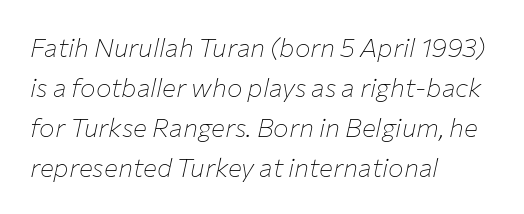
The image shows 26 px text type, italic (leaning right); set left-aligned, normal line spacing (1.54x), normal letter spacing, not underlined.
